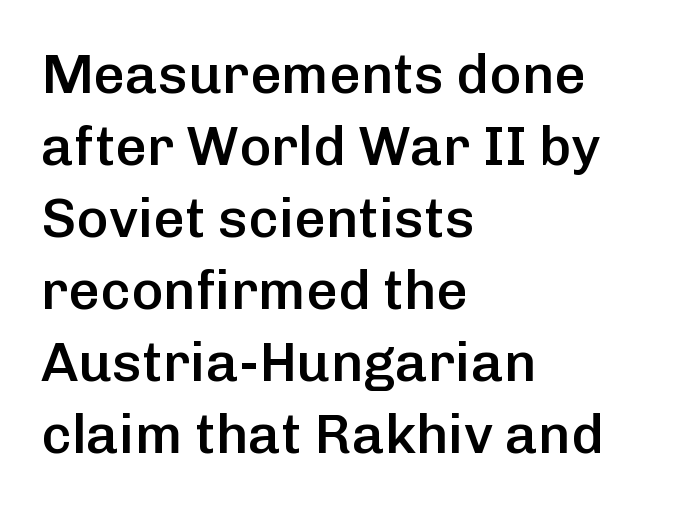
{"serif": "no", "italic": "no", "bold": "semi", "weight": "semibold", "width": "normal", "stroke_contrast": "low", "x_height": "medium", "monospaced": "no", "underline": "no", "align": "left", "line_spacing": "normal", "line_spacing_ratio": 1.31, "letter_spacing": "normal", "letter_spacing_em": 0.0, "glyph_px": 55}
